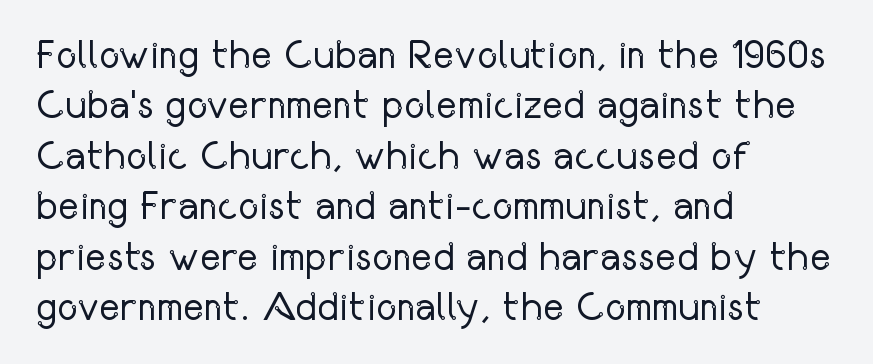
Q: Is the text bold? A: No.
Q: Is the text italic (slanted)? A: No, it is upright.
Q: Is the typeface a serif or a sans-serif typeface? A: Sans-serif.
Q: Is the text underlined? A: No.
Q: How is the paragraph aligned? A: Left-aligned.
Q: Is the spacing between letters normal or unusually wide? A: Normal.
Q: Is the spacing between lines tight, normal or loose? A: Normal.
Q: Width (condensed, normal, or wide)? A: Condensed.
Q: Stroke contrast? A: Low.
Q: x-height? A: Medium.
Q: Monospaced? A: No.
